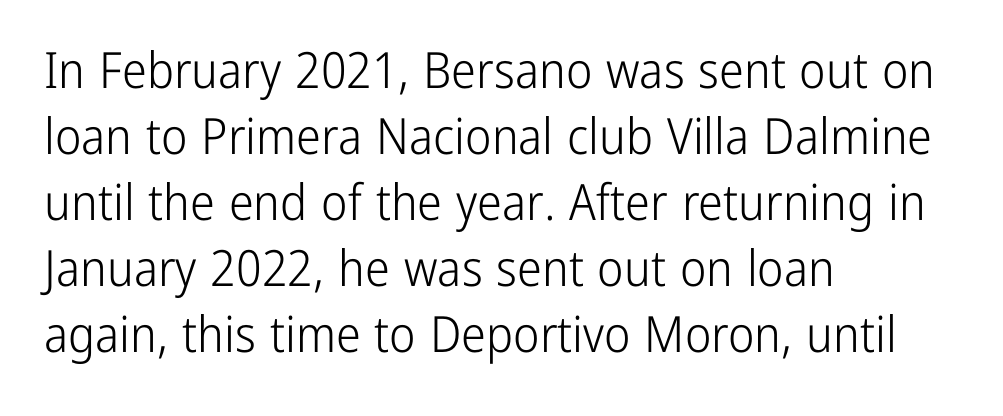
{"serif": "no", "italic": "no", "bold": "no", "weight": "light", "width": "condensed", "stroke_contrast": "low", "x_height": "medium", "monospaced": "no", "underline": "no", "align": "left", "line_spacing": "normal", "line_spacing_ratio": 1.32, "letter_spacing": "normal", "letter_spacing_em": 0.0, "glyph_px": 50}
